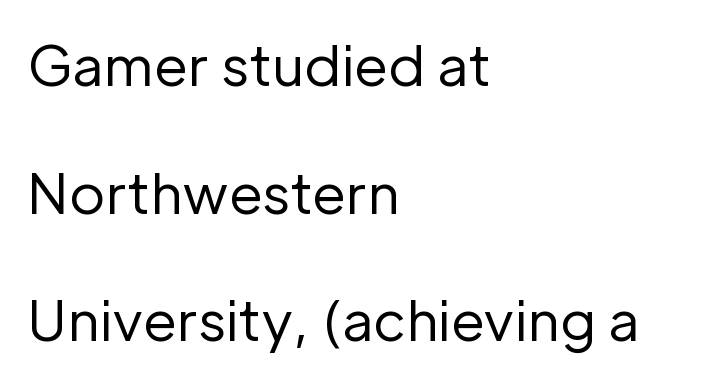
The image shows 55 px regular-weight sans-serif type, upright; set left-aligned, loose line spacing (2.32x), normal letter spacing, not underlined; low stroke contrast and a medium x-height.
